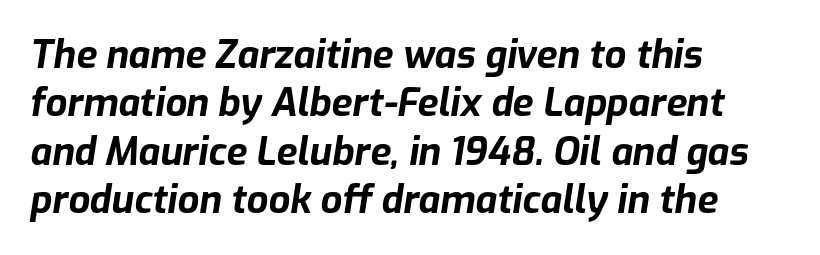
{"italic": "yes", "lean": "right", "slant_degrees": 9, "bold": "yes", "weight": "bold", "width": "normal", "stroke_contrast": "low", "x_height": "medium", "monospaced": "no", "underline": "no", "align": "left", "line_spacing": "normal", "line_spacing_ratio": 1.27, "letter_spacing": "normal", "letter_spacing_em": 0.0, "glyph_px": 38}
